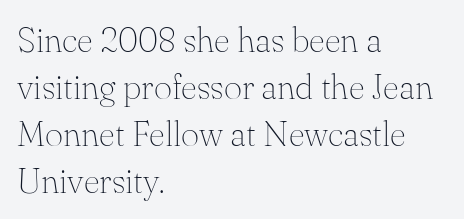
Regarding serifs, this sample has them. Rendered with straight, roman letterforms. Tracking here is standard; glyphs follow each other at the usual distance. The space beneath each line is pristine and unruled. Successive baselines arrive at the customary interval.
